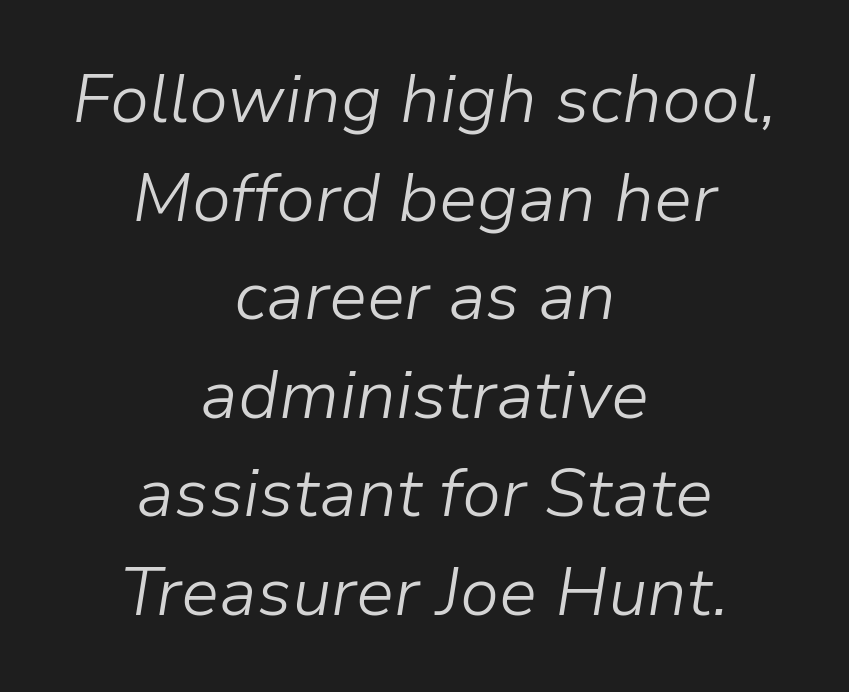
{"italic": "yes", "lean": "right", "slant_degrees": 9, "bold": "no", "weight": "light", "width": "normal", "stroke_contrast": "low", "x_height": "medium", "monospaced": "no", "underline": "no", "align": "center", "line_spacing": "normal", "line_spacing_ratio": 1.45, "letter_spacing": "normal", "letter_spacing_em": 0.0, "glyph_px": 68}
